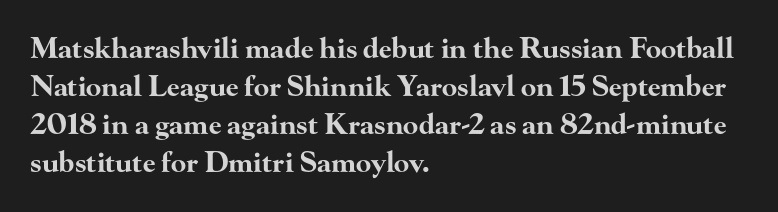
Each row of text sits above clean, open space. Tracking value appears to be zero — textbook default spacing. The glyphs in this specimen are seriffed. Rendered with straight, roman letterforms. The passage shown is typed in a proportional face where columns would drift.
